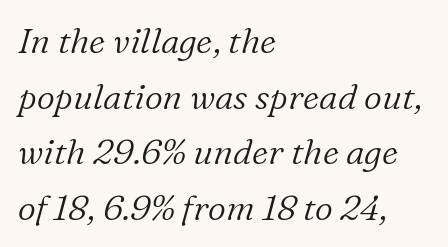
The gap between lines stays unmarked. The lines in this sample share a left origin and differ only in where they stop. Weight class: somewhere from thin through regular. Observe the ordinary spacing: letters are neighbours, not strangers.
